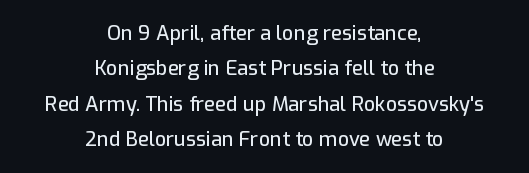
{"italic": "no", "underline": "no", "align": "center", "line_spacing_ratio": 1.77, "letter_spacing": "normal", "letter_spacing_em": 0.0, "glyph_px": 20}
